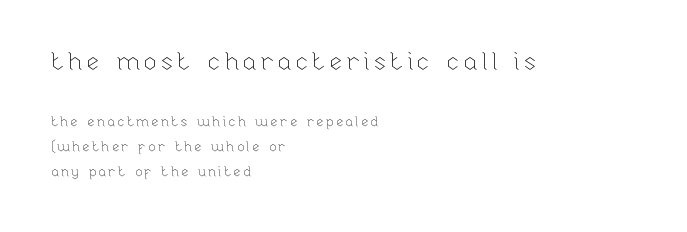
The image shows 25 px text type, upright; set left-aligned, line spacing 1.78x, not underlined; the first (top) block is 1.79x larger.
